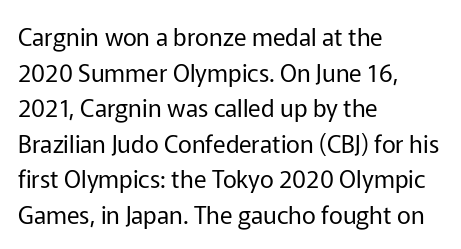
The image shows 24 px text type, upright; set left-aligned, normal line spacing (1.48x), normal letter spacing, not underlined.
